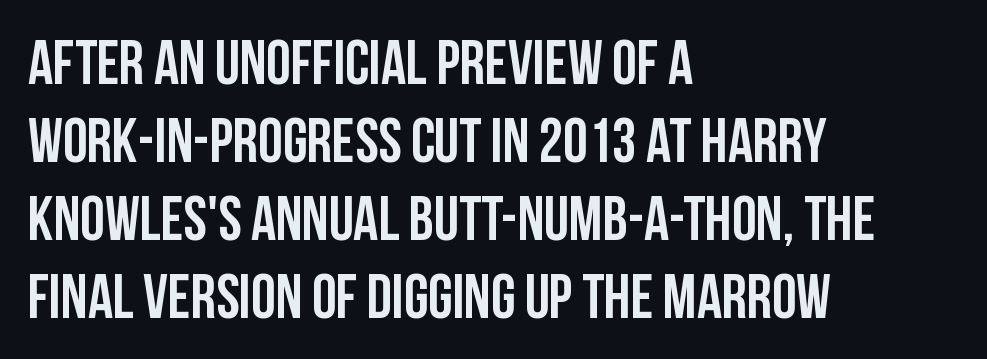
Q: Is the text italic (slanted)? A: No, it is upright.
Q: Is the typeface a serif or a sans-serif typeface? A: Sans-serif.
Q: Is the text underlined? A: No.
Q: How is the paragraph aligned? A: Left-aligned.
Q: Is the spacing between letters normal or unusually wide? A: Normal.
Q: Is the spacing between lines tight, normal or loose? A: Normal.
Q: Width (condensed, normal, or wide)? A: Condensed.
Q: Stroke contrast? A: Low.
Q: x-height? A: Large.
Q: Monospaced? A: No.
